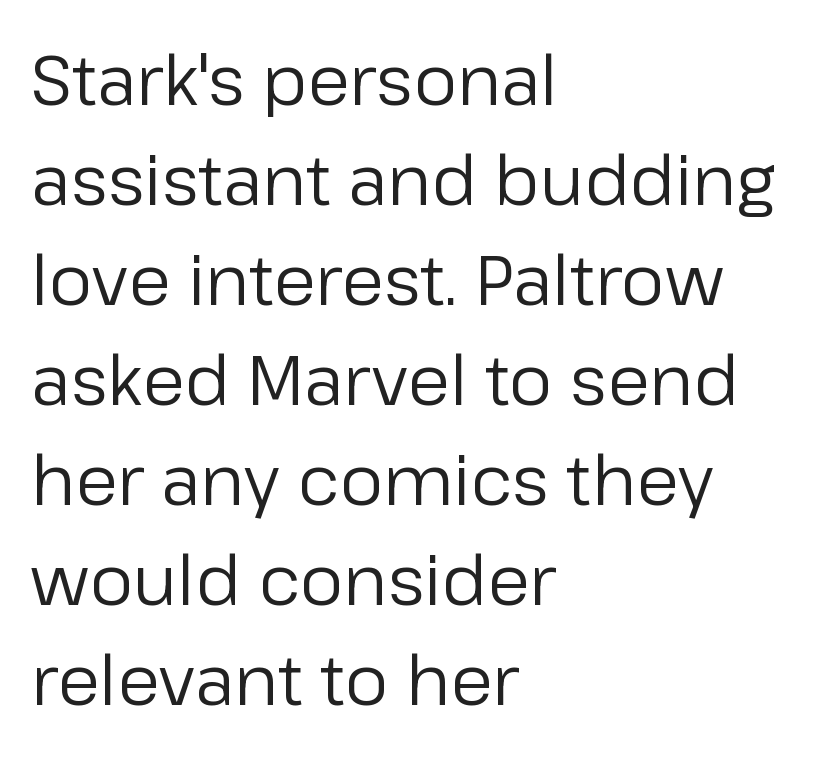
The image shows 69 px regular-weight sans-serif type, upright; set left-aligned, normal line spacing (1.45x), normal letter spacing, not underlined; low stroke contrast and a medium x-height.
